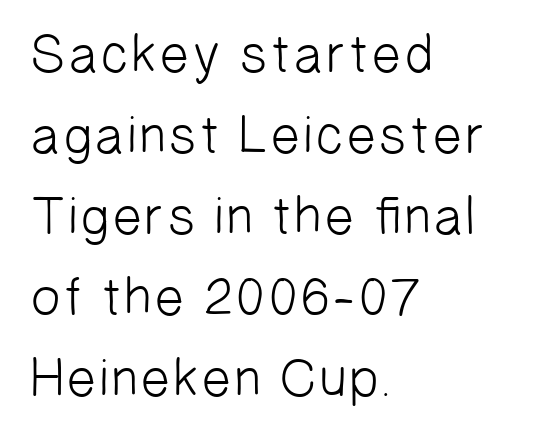
Q: Is the text bold? A: No.
Q: Is the typeface a serif or a sans-serif typeface? A: Sans-serif.
Q: Is the text underlined? A: No.
Q: How is the paragraph aligned? A: Left-aligned.
Q: Is the spacing between letters normal or unusually wide? A: Normal.
Q: Is the spacing between lines tight, normal or loose? A: Normal.
Q: Width (condensed, normal, or wide)? A: Normal.
Q: Stroke contrast? A: Low.
Q: x-height? A: Medium.
Q: Monospaced? A: No.
